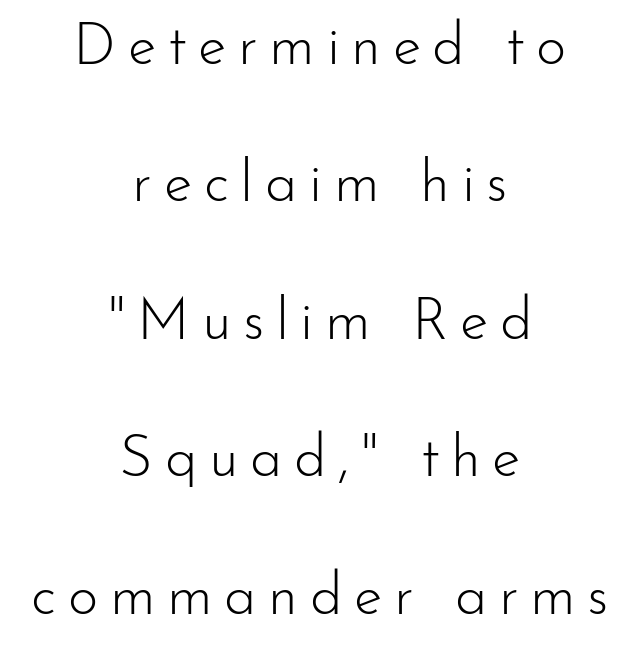
The image shows 58 px light sans-serif type, upright; set centered, loose line spacing (2.37x), unusually wide letter spacing (+0.2 em), not underlined; low stroke contrast and a small x-height.
